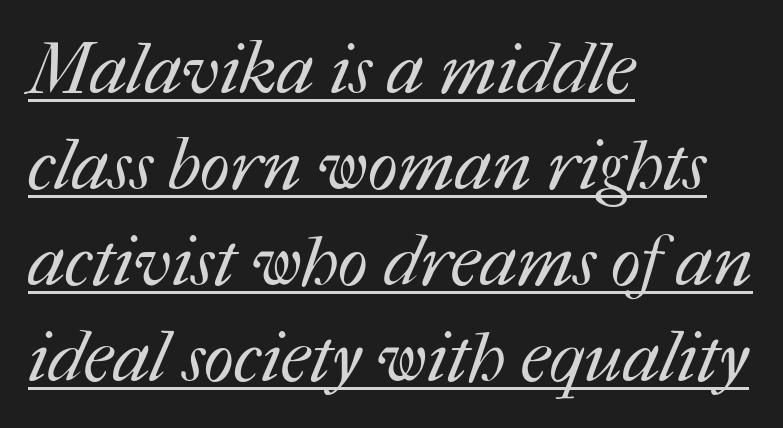
Q: Is the text bold? A: No.
Q: Is the text underlined? A: Yes.
Q: How is the paragraph aligned? A: Left-aligned.
Q: Is the spacing between letters normal or unusually wide? A: Normal.
Q: Is the spacing between lines tight, normal or loose? A: Normal.
Q: Width (condensed, normal, or wide)? A: Normal.
Q: Stroke contrast? A: Medium.
Q: x-height? A: Medium.
Q: Monospaced? A: No.
